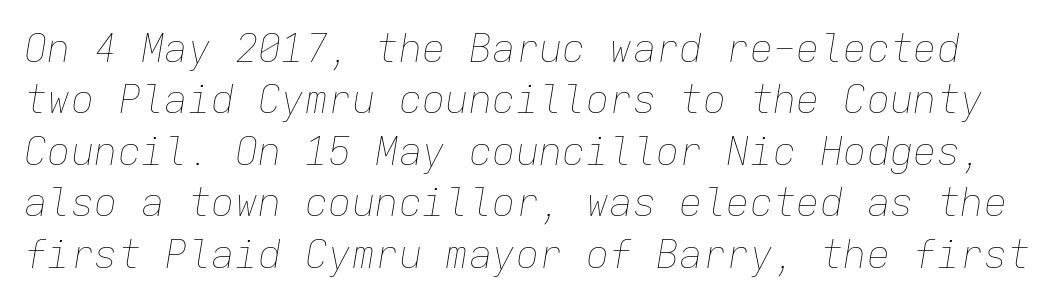
{"italic": "yes", "lean": "right", "slant_degrees": 9, "bold": "no", "weight": "thin", "width": "normal", "stroke_contrast": "low", "x_height": "medium", "monospaced": "yes", "underline": "no", "line_spacing": "normal", "line_spacing_ratio": 1.32, "letter_spacing": "normal", "letter_spacing_em": 0.0, "glyph_px": 39}
